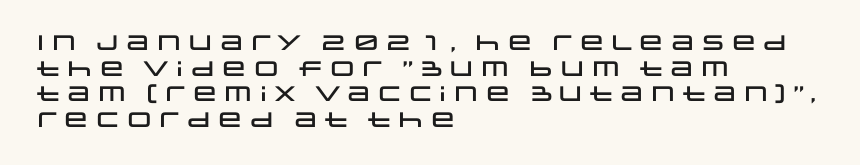
Line beginnings align vertically; line endings do not. Posture: vertical. A typesetter would call this zero additional tracking. The baseline area is clear.
